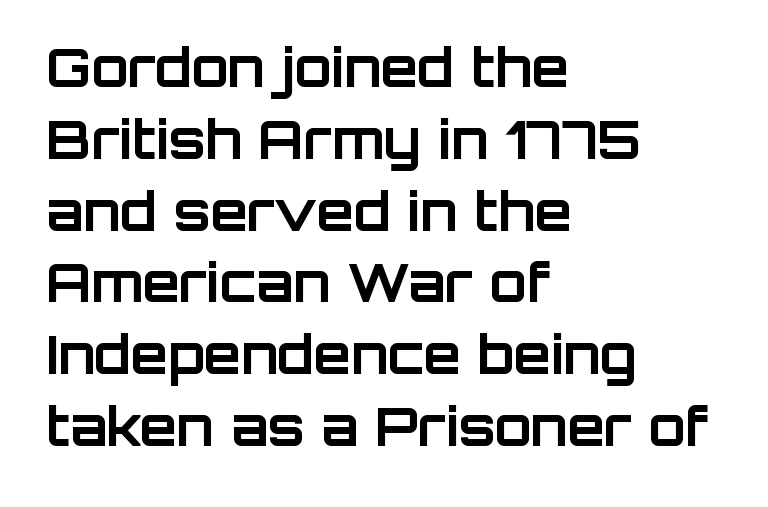
The passage shown is typed in a proportional face where columns would drift. Each word holds together tightly as a unit, with standard inter-letter gaps. Descenders are the only things crossing below the line. Look at the stroke-to-counter ratio: heavy, a bold.
